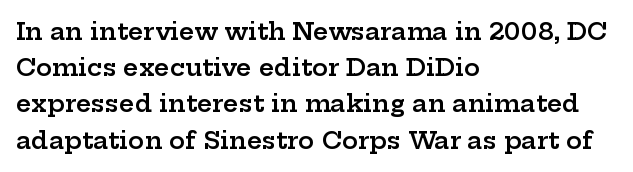
Q: Is the text bold? A: Semi-bold.
Q: Is the text italic (slanted)? A: No, it is upright.
Q: Is the text underlined? A: No.
Q: How is the paragraph aligned? A: Left-aligned.
Q: Is the spacing between letters normal or unusually wide? A: Normal.
Q: Is the spacing between lines tight, normal or loose? A: Normal.
